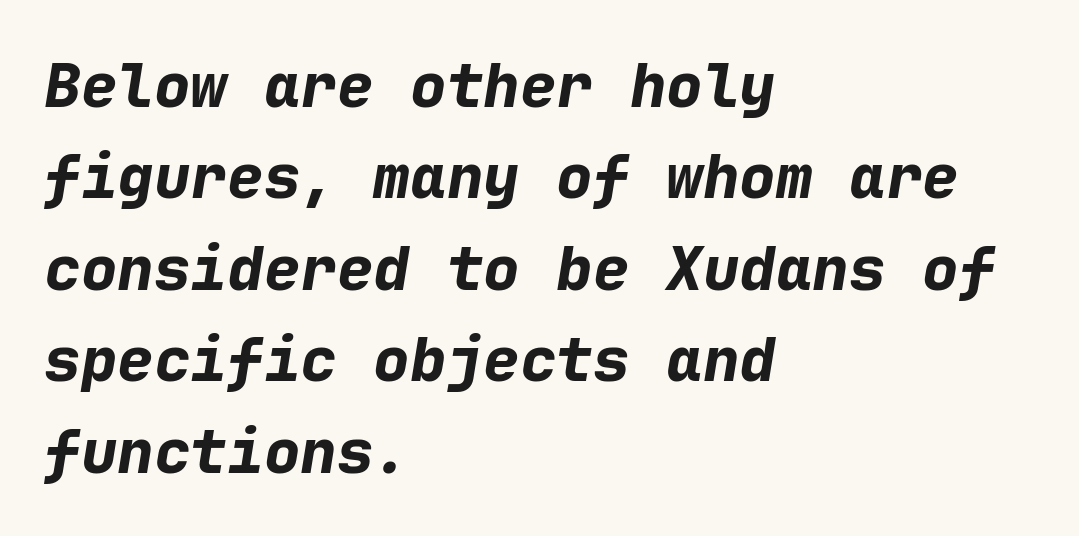
The image shows 61 px bold type, italic (leaning right), monospaced; set left-aligned, normal line spacing (1.5x), normal letter spacing, not underlined; low stroke contrast and a medium x-height.
